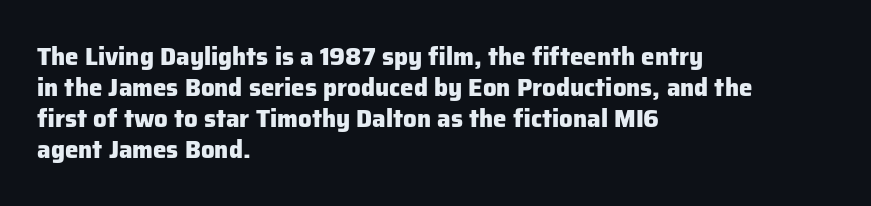
If you measured baseline to baseline, you'd find a middling distance. The specimen reads as upright at a glance. Glyph-to-glyph distance matches everyday printed text. Heavy, bold letterforms. Each row of text sits above clean, open space.
